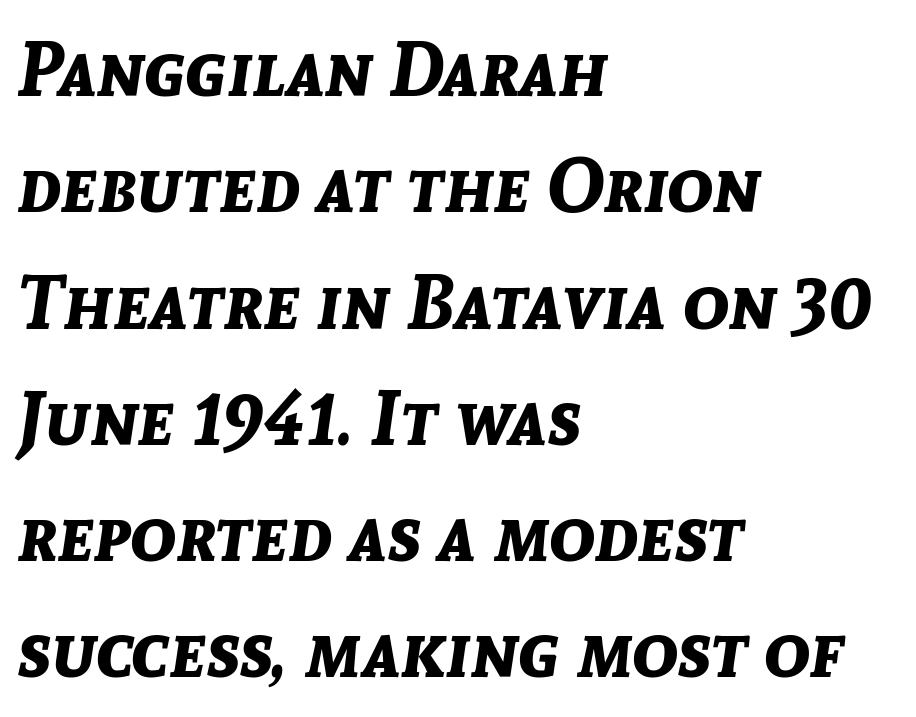
{"italic": "yes", "lean": "right", "slant_degrees": 8, "bold": "yes", "weight": "bold", "width": "normal", "stroke_contrast": "low", "x_height": "medium", "monospaced": "no", "underline": "no", "align": "left", "line_spacing": "normal", "line_spacing_ratio": 1.53, "letter_spacing": "normal", "letter_spacing_em": 0.0, "glyph_px": 76}
